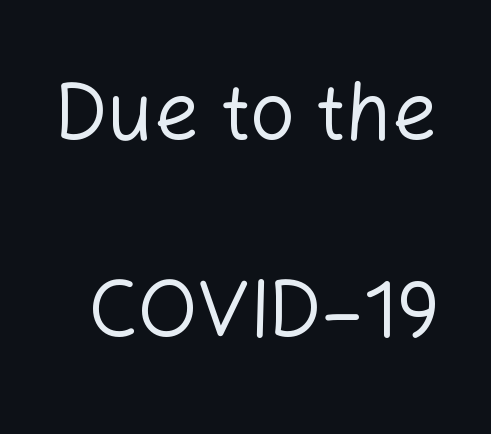
Q: Is the text bold? A: No.
Q: Is the text italic (slanted)? A: No, it is upright.
Q: Is the typeface a serif or a sans-serif typeface? A: Sans-serif.
Q: Is the text underlined? A: No.
Q: Is the spacing between letters normal or unusually wide? A: Normal.
Q: Is the spacing between lines tight, normal or loose? A: Loose.
Q: Width (condensed, normal, or wide)? A: Normal.
Q: Stroke contrast? A: Low.
Q: x-height? A: Medium.
Q: Monospaced? A: No.
